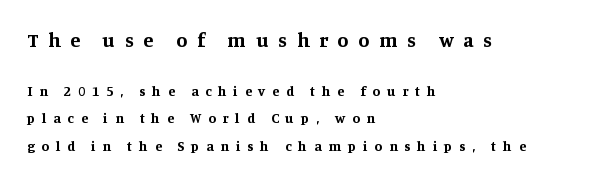
Q: Is the text bold? A: Yes.
Q: Is the text italic (slanted)? A: No, it is upright.
Q: Is the text underlined? A: No.
Q: How is the paragraph aligned? A: Left-aligned.
Q: Is the spacing between letters normal or unusually wide? A: Unusually wide.
Q: Is the spacing between lines tight, normal or loose? A: Loose.
Q: Which block of text is set in a larger size, the first (top) or the second (bottom)? A: The first (top) one.
